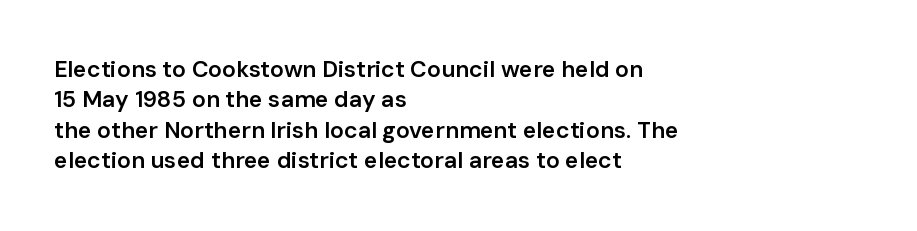
The space between consecutive lines is moderate. Each glyph is drawn with semibold strokes, heavier than normal yet not fully bold. Casual observation: everything's shoved over to the left. Letters rest on an invisible, unmarked baseline. It's the straight-up-and-down kind of type. Standard letterfit; no display-style spreading of the glyphs.
